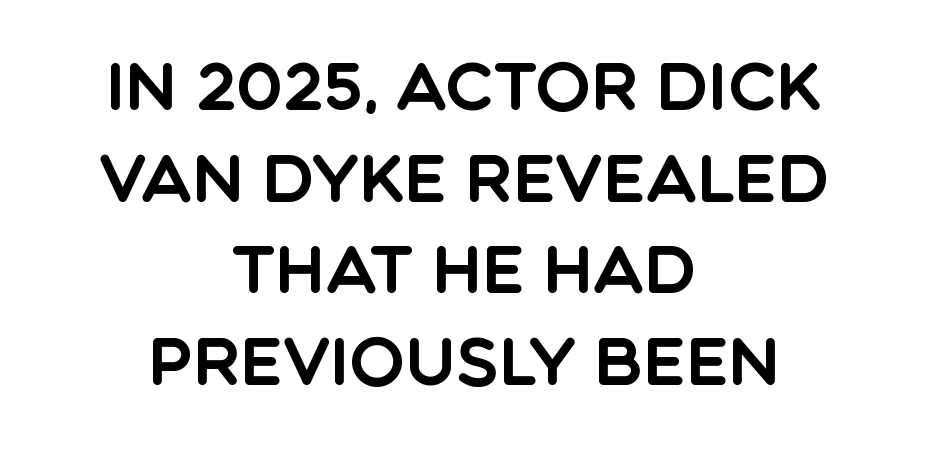
Q: Is the text italic (slanted)? A: No, it is upright.
Q: Is the typeface a serif or a sans-serif typeface? A: Sans-serif.
Q: Is the text underlined? A: No.
Q: How is the paragraph aligned? A: Centered.
Q: Is the spacing between letters normal or unusually wide? A: Normal.
Q: Is the spacing between lines tight, normal or loose? A: Normal.
Q: Width (condensed, normal, or wide)? A: Normal.
Q: x-height? A: Large.
Q: Monospaced? A: No.
